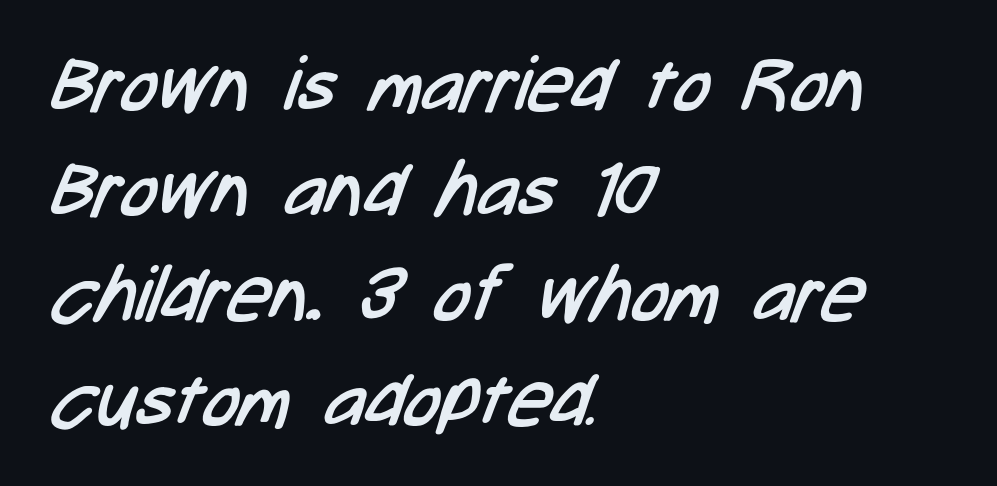
Beneath every word, the page is bare. Nobody touched the tracking dial on this one. Is this a heavy cut? Hardly; it is regular or lighter. The rows are spaced the way most documents space them.
